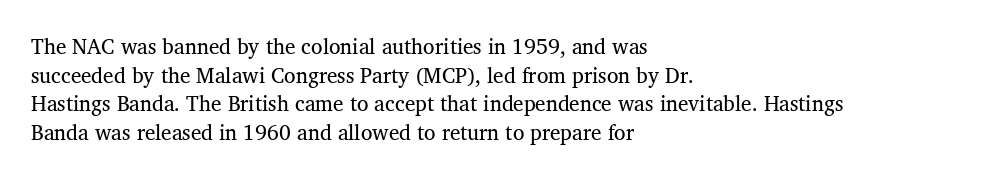
{"underline": "no", "align": "left", "line_spacing": "normal", "line_spacing_ratio": 1.36, "letter_spacing": "normal", "letter_spacing_em": 0.0, "glyph_px": 21}
